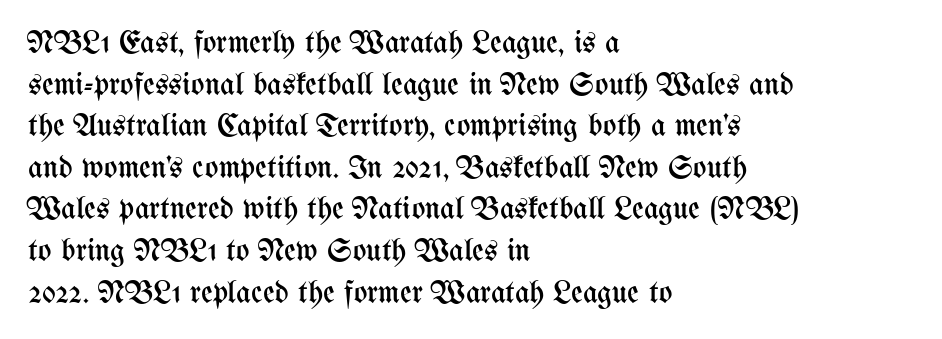
{"italic": "no", "bold": "no", "weight": "regular", "width": "condensed", "stroke_contrast": "medium", "x_height": "medium", "monospaced": "no", "underline": "no", "align": "left", "line_spacing": "normal", "line_spacing_ratio": 1.3, "letter_spacing": "normal", "letter_spacing_em": 0.0, "glyph_px": 32}
